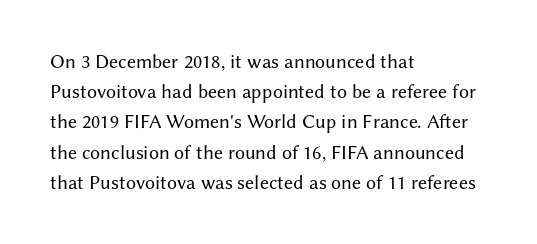
{"italic": "no", "bold": "no", "underline": "no", "align": "left", "line_spacing": "normal", "line_spacing_ratio": 1.51, "letter_spacing": "normal", "letter_spacing_em": 0.0, "glyph_px": 20}
